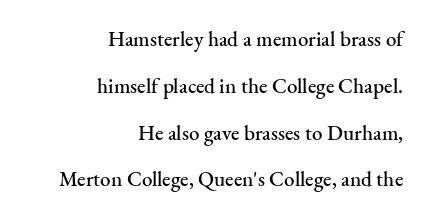
The image shows 21 px text type, upright; set right-aligned, loose line spacing (2.23x), normal letter spacing, not underlined.
